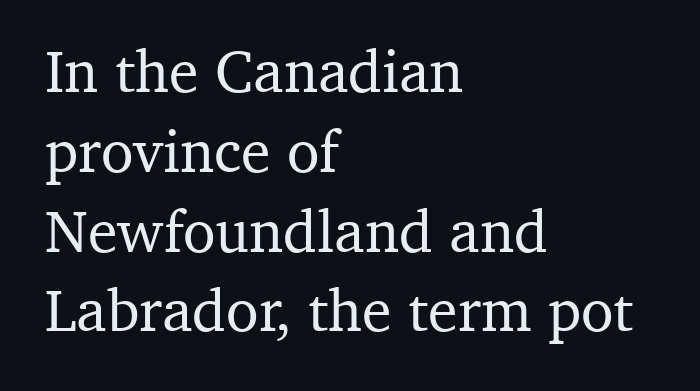
{"serif": "yes", "italic": "no", "width": "normal", "stroke_contrast": "medium", "x_height": "medium", "monospaced": "no", "underline": "no", "align": "left", "line_spacing": "normal", "line_spacing_ratio": 1.33, "letter_spacing": "normal", "letter_spacing_em": 0.0, "glyph_px": 60}
